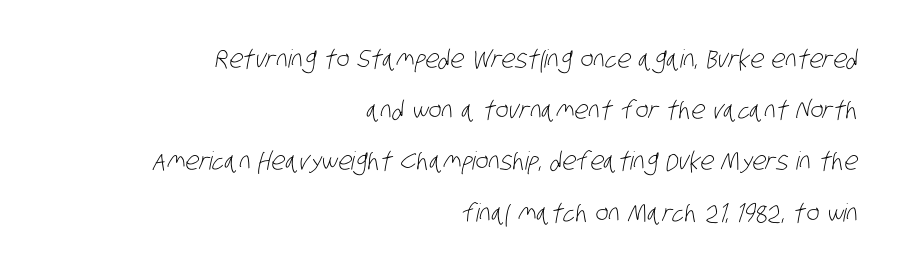
{"bold": "no", "underline": "no", "align": "right", "line_spacing": "loose", "line_spacing_ratio": 2.05, "letter_spacing": "normal", "letter_spacing_em": 0.0, "glyph_px": 25}
